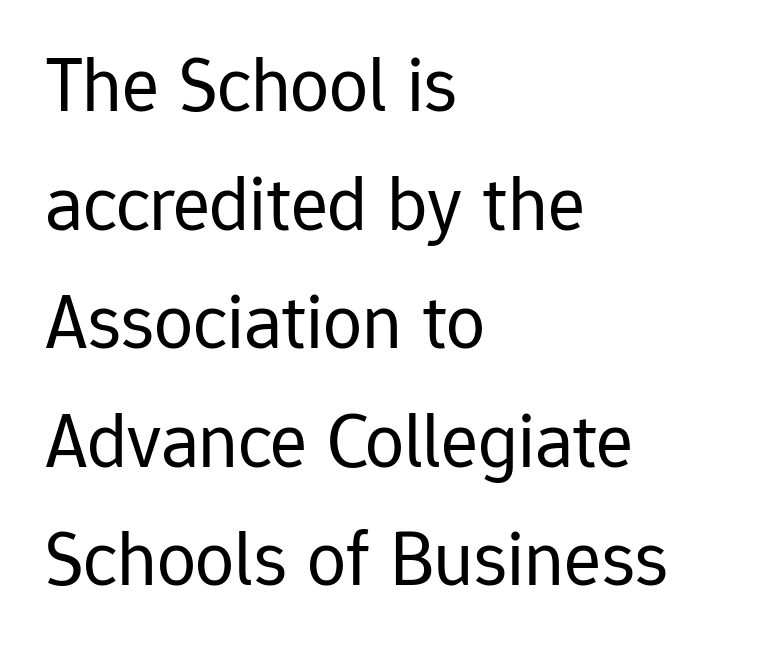
The image shows 78 px regular-weight sans-serif type, upright; set left-aligned, normal line spacing (1.52x), normal letter spacing, not underlined; low stroke contrast and a medium x-height.
